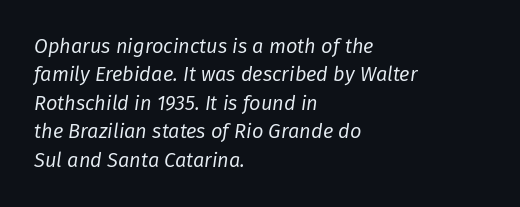
{"italic": "yes", "lean": "right", "slant_degrees": 8, "bold": "no", "underline": "no", "align": "left", "line_spacing": "normal", "line_spacing_ratio": 1.42, "letter_spacing": "normal", "letter_spacing_em": 0.0, "glyph_px": 20}
